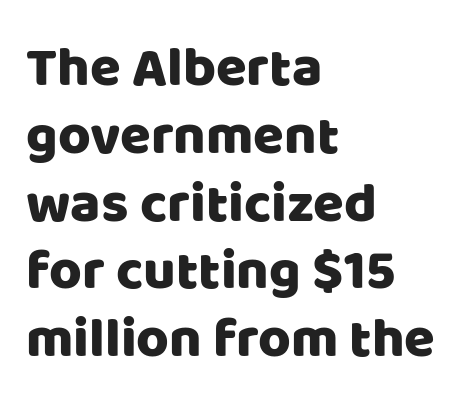
The image shows 56 px sans-serif type, upright; set left-aligned, line spacing 1.21x, normal letter spacing, not underlined; low stroke contrast and a large x-height.
